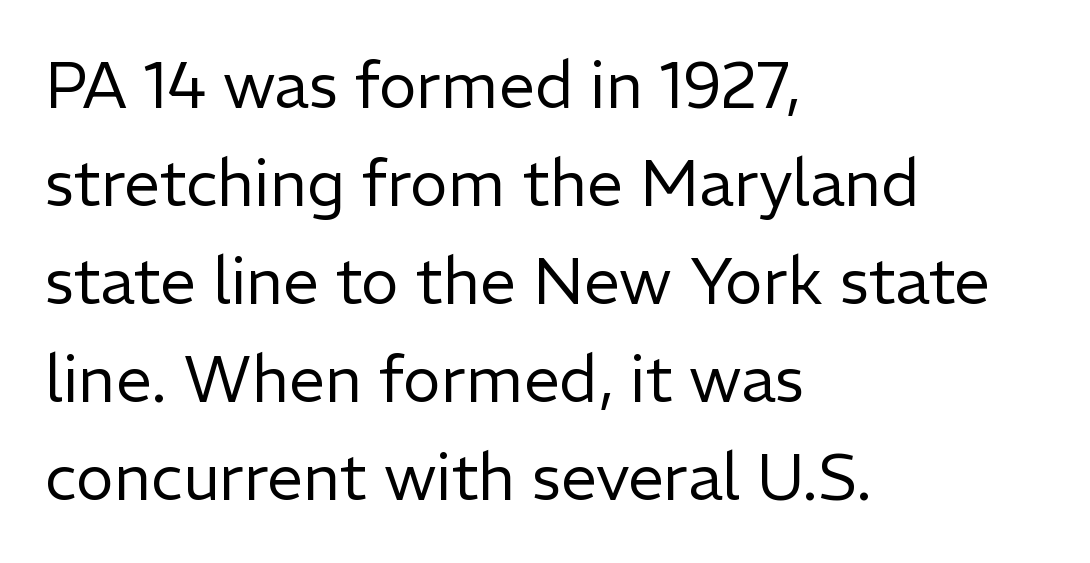
{"serif": "no", "italic": "no", "bold": "no", "weight": "regular", "width": "normal", "stroke_contrast": "low", "x_height": "medium", "monospaced": "no", "underline": "no", "align": "left", "line_spacing": "normal", "line_spacing_ratio": 1.53, "letter_spacing": "normal", "letter_spacing_em": 0.0, "glyph_px": 64}
